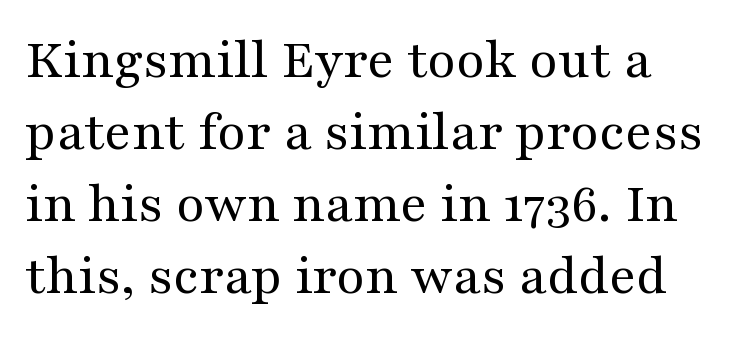
Q: Is the text bold? A: No.
Q: Is the text italic (slanted)? A: No, it is upright.
Q: Is the typeface a serif or a sans-serif typeface? A: Serif.
Q: Is the text underlined? A: No.
Q: Is the spacing between letters normal or unusually wide? A: Normal.
Q: Width (condensed, normal, or wide)? A: Wide.
Q: Stroke contrast? A: Medium.
Q: x-height? A: Medium.
Q: Monospaced? A: No.
